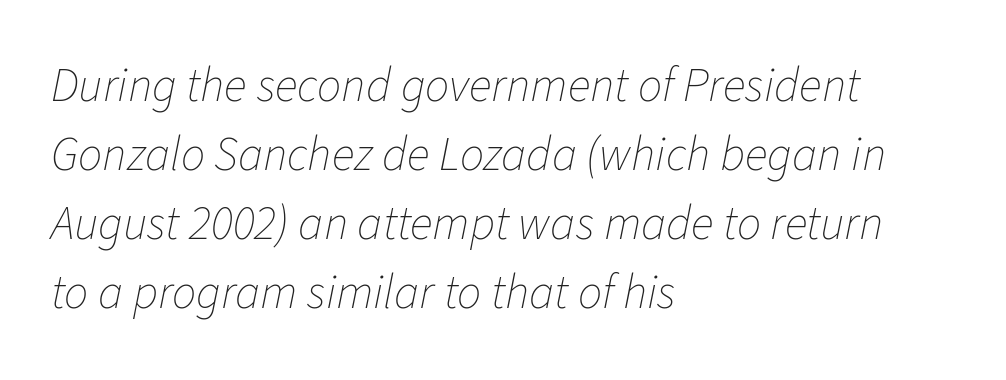
{"italic": "yes", "lean": "right", "slant_degrees": 11, "bold": "no", "weight": "thin", "width": "normal", "stroke_contrast": "low", "x_height": "medium", "monospaced": "no", "underline": "no", "align": "left", "line_spacing": "normal", "line_spacing_ratio": 1.44, "letter_spacing": "normal", "letter_spacing_em": 0.0, "glyph_px": 48}
